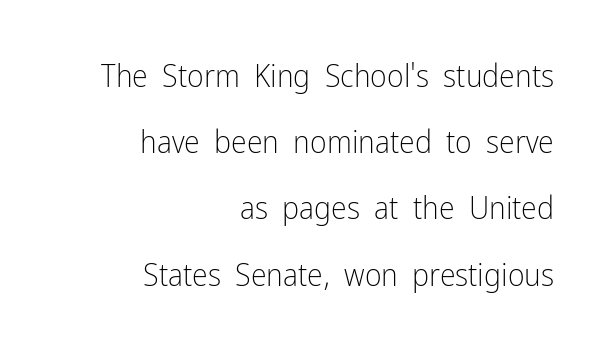
{"serif": "no", "italic": "no", "bold": "no", "weight": "light", "width": "condensed", "stroke_contrast": "low", "x_height": "medium", "monospaced": "no", "underline": "no", "align": "right", "line_spacing": "loose", "line_spacing_ratio": 2.07, "letter_spacing": "normal", "letter_spacing_em": 0.0, "glyph_px": 32}
